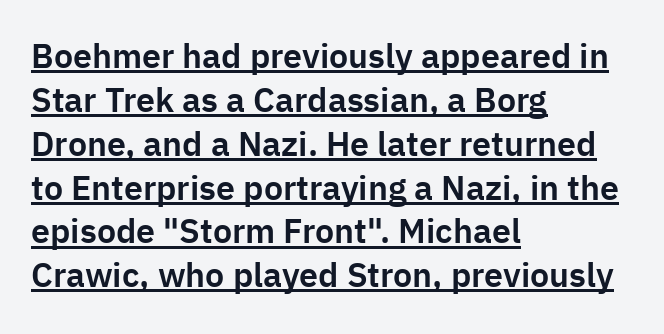
The words here are underlined. Characters follow at the spacing the type designer built in. Are there feet on the stems? There aren't — it's a sans. Proportional: the letters do not fall into vertical columns.
